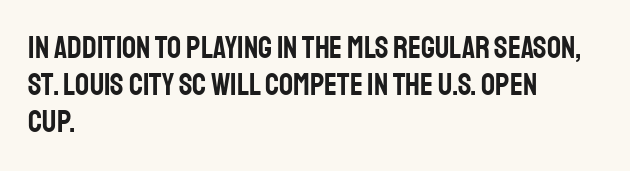
{"serif": "no", "italic": "no", "width": "condensed", "stroke_contrast": "low", "x_height": "large", "monospaced": "no", "underline": "no", "align": "left", "line_spacing_ratio": 1.2, "letter_spacing": "normal", "letter_spacing_em": 0.0, "glyph_px": 31}
